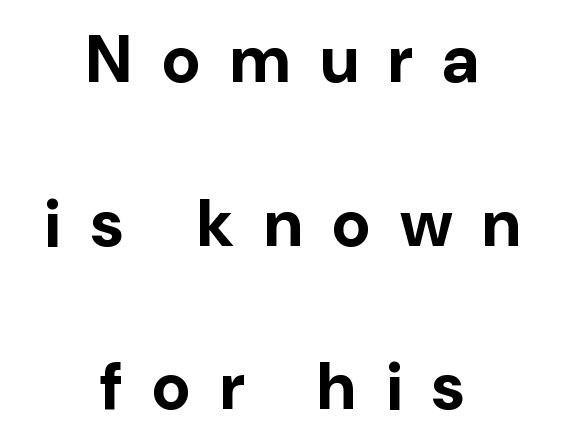
You'd pick this weight for a headline — it's a proper bold. Characters remain perfectly vertical along every line. Spacing verdict: proportional, widths tailored to each character. Clear beneath every line of the passage. Letter spacing: wide.
